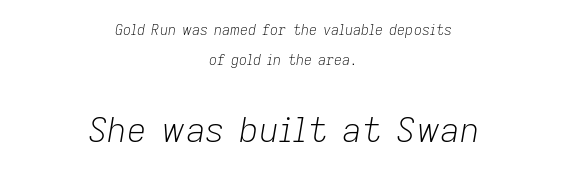
Q: Is the text bold? A: No.
Q: Is the text italic (slanted)? A: Yes, it leans right by about 9 degrees.
Q: Is the text underlined? A: No.
Q: How is the paragraph aligned? A: Centered.
Q: Is the spacing between letters normal or unusually wide? A: Normal.
Q: Is the spacing between lines tight, normal or loose? A: Loose.
Q: Which block of text is set in a larger size, the first (top) or the second (bottom)? A: The second (bottom) one.
Q: Width (condensed, normal, or wide)? A: Normal.
Q: Stroke contrast? A: Low.
Q: x-height? A: Medium.
Q: Monospaced? A: No.
